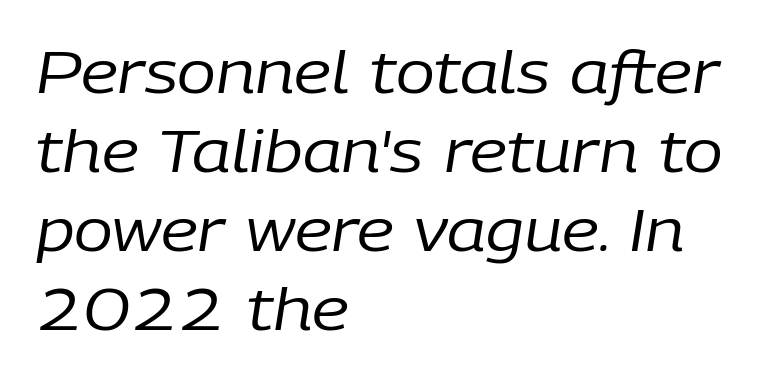
The image shows 58 px regular-weight type, italic (leaning right); set left-aligned, normal line spacing (1.36x), normal letter spacing, not underlined; low stroke contrast and a medium x-height.
